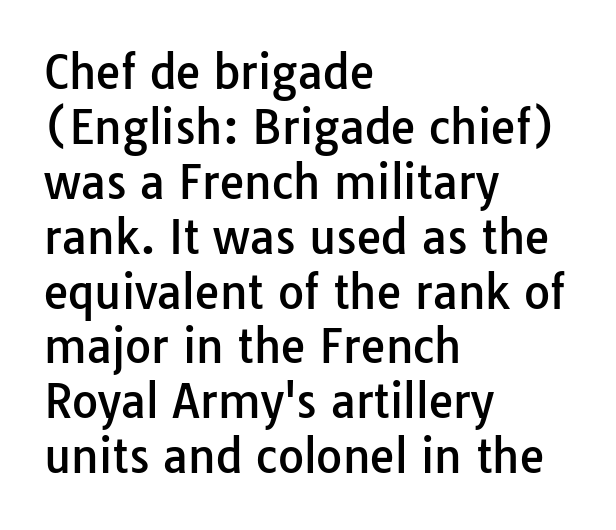
Any mark beneath the type? The region is blank. No italicization has been applied; the sample stays upright. Each letter's strokes conclude bluntly, with no projecting serifs. Glyph-to-glyph distance matches everyday printed text. The rag falls on the right side of this text block.
